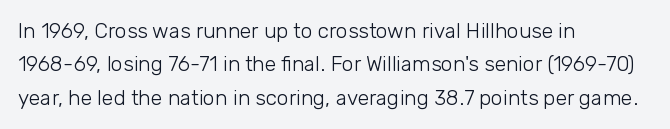
Q: Is the text bold? A: No.
Q: Is the text italic (slanted)? A: No, it is upright.
Q: Is the text underlined? A: No.
Q: How is the paragraph aligned? A: Left-aligned.
Q: Is the spacing between letters normal or unusually wide? A: Normal.
Q: Is the spacing between lines tight, normal or loose? A: Normal.
